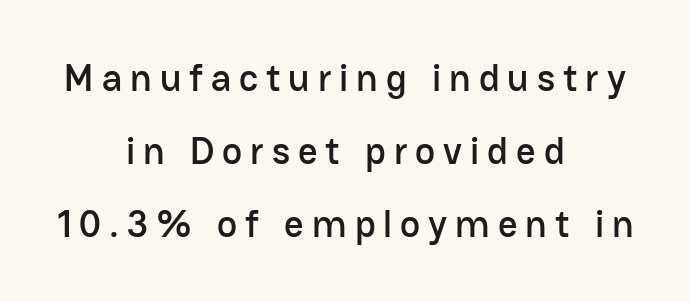
{"serif": "no", "italic": "no", "width": "normal", "stroke_contrast": "low", "x_height": "medium", "monospaced": "no", "underline": "no", "align": "center", "line_spacing": "loose", "line_spacing_ratio": 1.92, "letter_spacing": "wide", "letter_spacing_em": 0.21, "glyph_px": 38}
